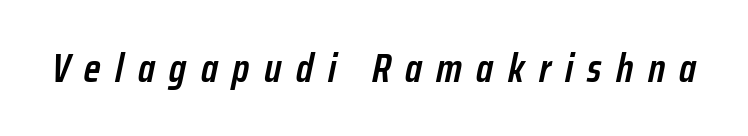
The image shows 40 px semibold, condensed type, italic (leaning right); set unusually wide letter spacing (+0.36 em), not underlined; low stroke contrast and a medium x-height.
